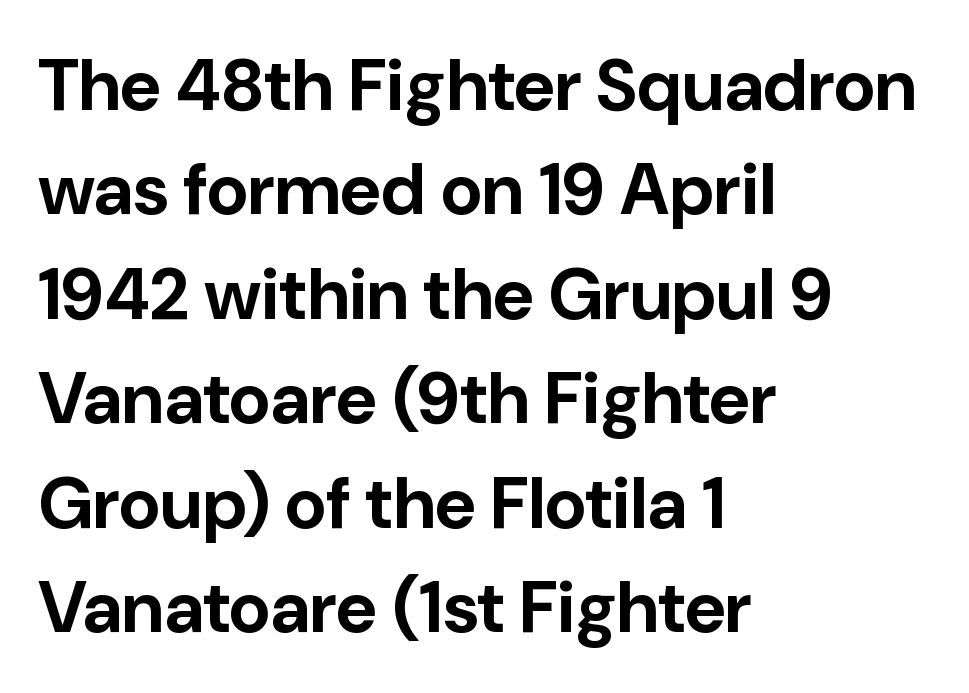
The block of text has a typical density, with ordinary space between rows. This rendering leaves character spacing at its baseline value. Posture: vertical. On the weight axis this lands at bold, roughly 700. Plain, unruled lines of type.
